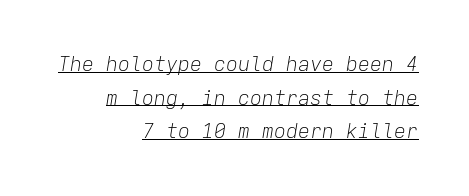
{"italic": "yes", "lean": "right", "slant_degrees": 9, "bold": "no", "underline": "yes", "align": "right", "line_spacing": "normal", "line_spacing_ratio": 1.68, "letter_spacing": "normal", "letter_spacing_em": 0.0, "glyph_px": 20}
